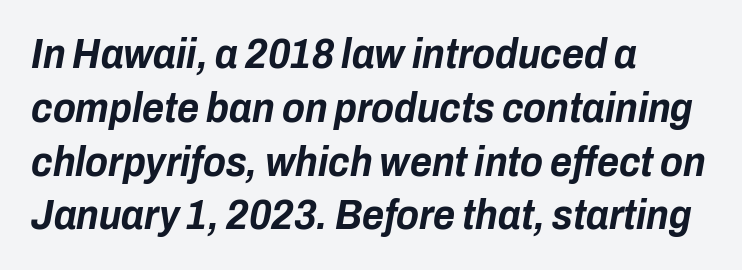
The image shows 42 px bold, condensed type, italic (leaning right); set left-aligned, normal line spacing (1.28x), normal letter spacing, not underlined; low stroke contrast and a medium x-height.
